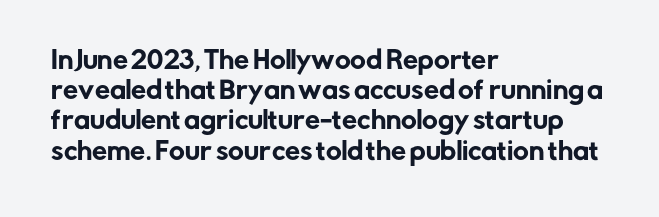
The image shows 24 px text type, upright; set left-aligned, normal line spacing (1.26x), normal letter spacing, not underlined.
